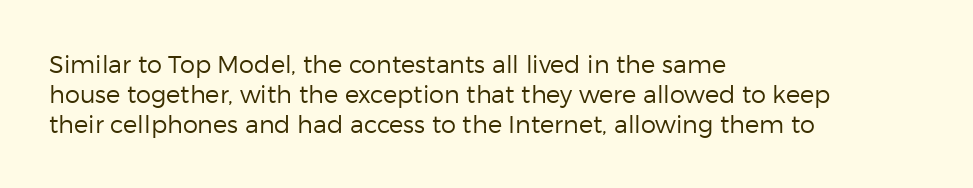
The image shows 24 px text type, upright; set left-aligned, line spacing 1.24x, normal letter spacing, not underlined.
